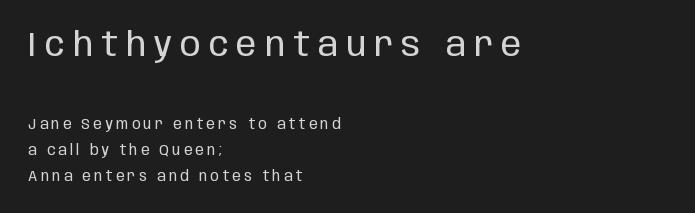
{"serif": "no", "italic": "no", "bold": "no", "weight": "regular", "width": "condensed", "stroke_contrast": "low", "x_height": "large", "monospaced": "no", "underline": "no", "align": "left", "line_spacing_ratio": 1.83, "letter_spacing": "wide", "letter_spacing_em": 0.24, "larger_block": "first", "size_ratio": 2.43, "glyph_px": 34}
